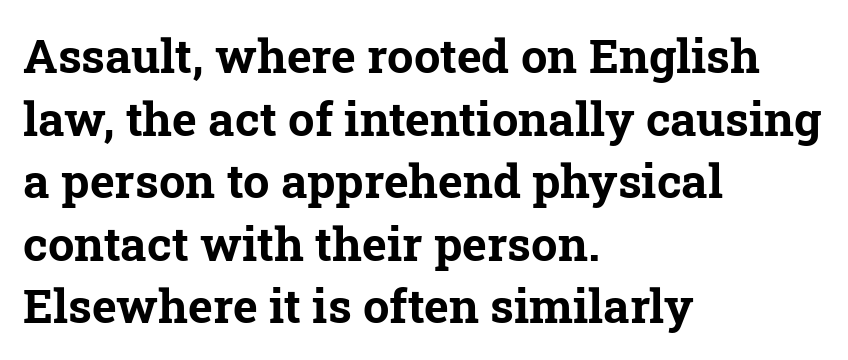
{"serif": "yes", "bold": "yes", "weight": "bold", "width": "normal", "stroke_contrast": "low", "x_height": "medium", "monospaced": "no", "underline": "no", "align": "left", "line_spacing": "normal", "line_spacing_ratio": 1.33, "letter_spacing": "normal", "letter_spacing_em": 0.0, "glyph_px": 47}
